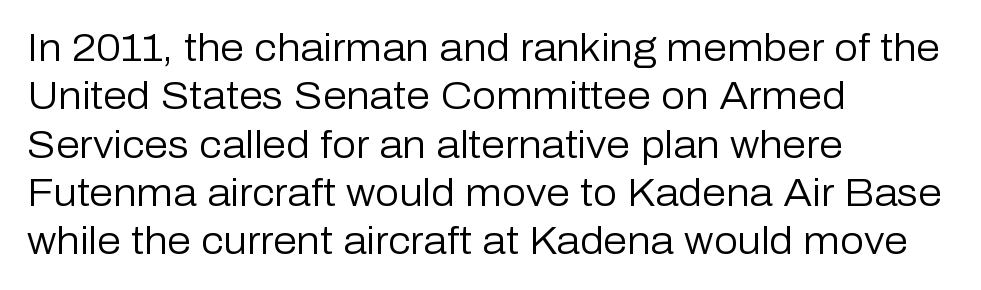
The image shows 38 px regular-weight sans-serif type, upright; set left-aligned, normal line spacing (1.27x), normal letter spacing, not underlined; low stroke contrast and a medium x-height.
